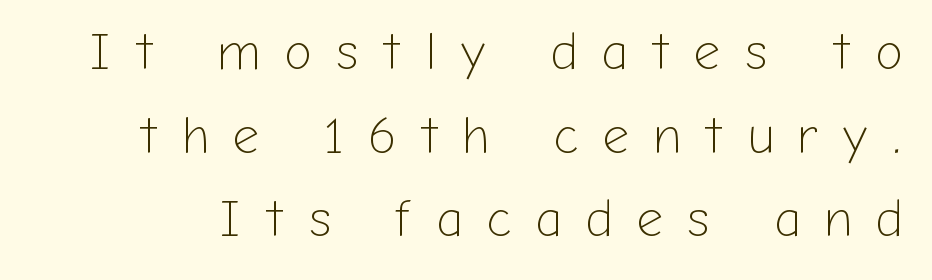
The image shows 52 px light sans-serif type, upright; set normal line spacing (1.61x), unusually wide letter spacing (+0.46 em), not underlined; low stroke contrast and a medium x-height.
